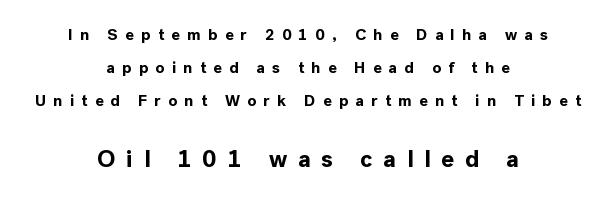
{"italic": "no", "bold": "yes", "underline": "no", "align": "center", "line_spacing": "loose", "line_spacing_ratio": 2.07, "letter_spacing": "wide", "letter_spacing_em": 0.45, "larger_block": "second", "size_ratio": 1.5, "glyph_px": 24}
